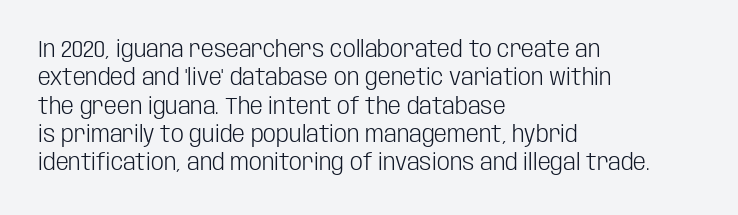
Q: Is the text bold? A: No.
Q: Is the text italic (slanted)? A: No, it is upright.
Q: Is the text underlined? A: No.
Q: How is the paragraph aligned? A: Left-aligned.
Q: Is the spacing between letters normal or unusually wide? A: Normal.
